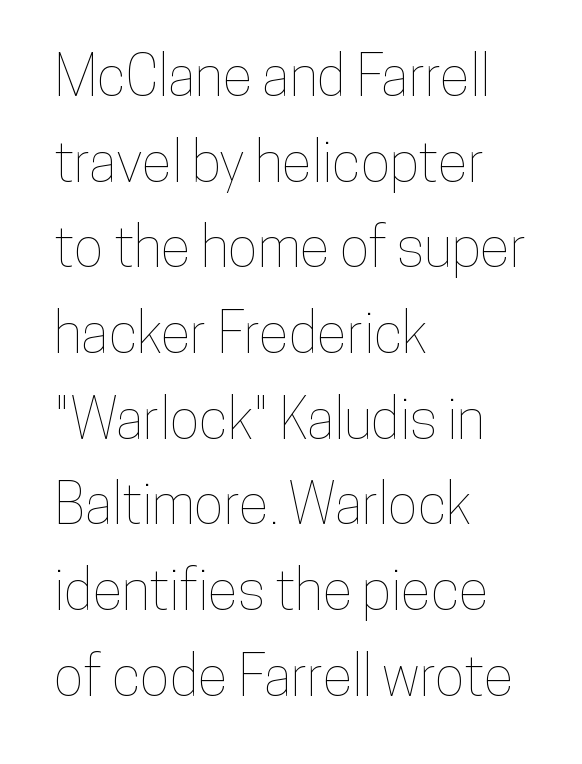
Q: Is the text italic (slanted)? A: No, it is upright.
Q: Is the text underlined? A: No.
Q: How is the paragraph aligned? A: Left-aligned.
Q: Is the spacing between letters normal or unusually wide? A: Normal.
Q: Is the spacing between lines tight, normal or loose? A: Normal.
Q: Width (condensed, normal, or wide)? A: Condensed.
Q: Stroke contrast? A: Low.
Q: x-height? A: Medium.
Q: Monospaced? A: No.
